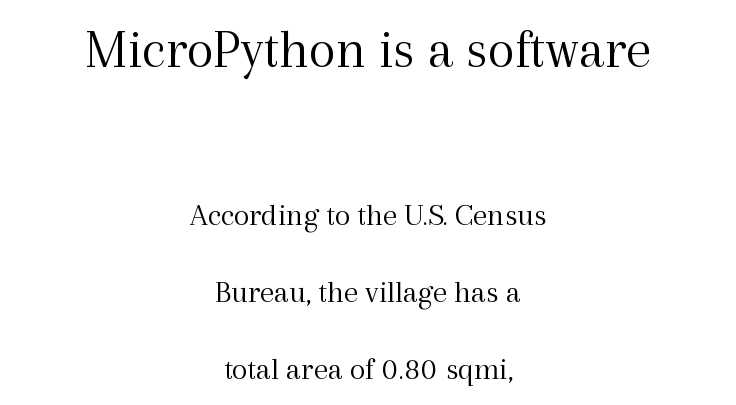
{"serif": "yes", "italic": "no", "bold": "no", "weight": "light", "width": "normal", "x_height": "medium", "monospaced": "no", "underline": "no", "align": "center", "line_spacing": "loose", "line_spacing_ratio": 2.4, "letter_spacing": "normal", "letter_spacing_em": 0.0, "larger_block": "first", "size_ratio": 1.75, "glyph_px": 56}
